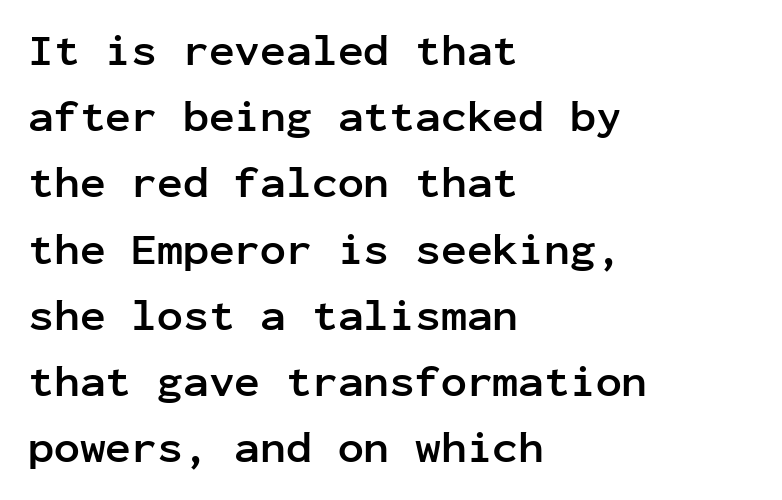
The image shows 43 px semibold sans-serif type, upright, monospaced; set left-aligned, normal line spacing (1.54x), normal letter spacing, not underlined; low stroke contrast and a medium x-height.
